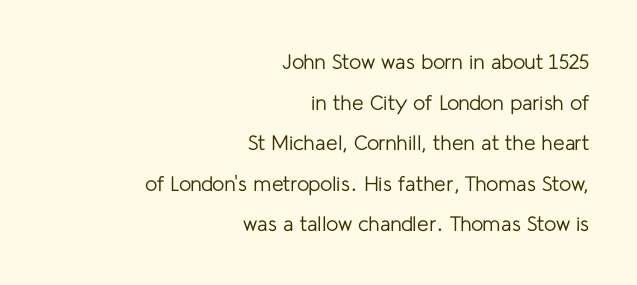
{"italic": "no", "bold": "no", "underline": "no", "align": "right", "line_spacing": "loose", "line_spacing_ratio": 1.93, "letter_spacing": "normal", "letter_spacing_em": 0.0, "glyph_px": 21}
